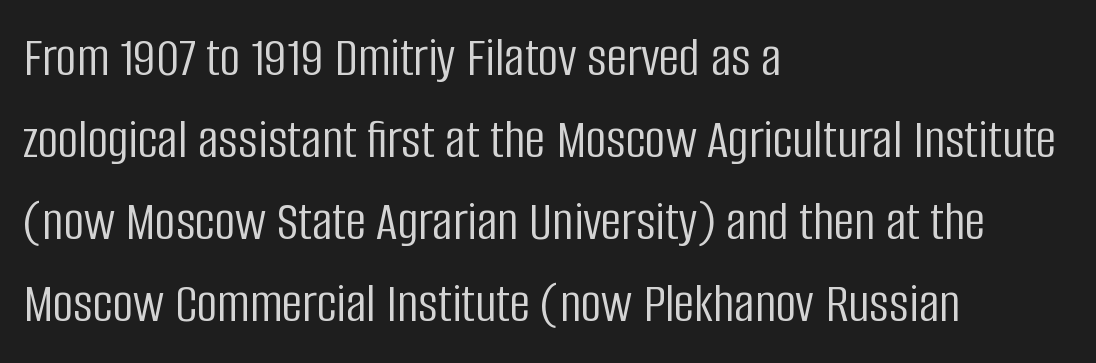
Q: Is the text bold? A: No.
Q: Is the text italic (slanted)? A: No, it is upright.
Q: Is the typeface a serif or a sans-serif typeface? A: Sans-serif.
Q: Is the text underlined? A: No.
Q: How is the paragraph aligned? A: Left-aligned.
Q: Is the spacing between letters normal or unusually wide? A: Normal.
Q: Is the spacing between lines tight, normal or loose? A: Normal.
Q: Width (condensed, normal, or wide)? A: Condensed.
Q: Stroke contrast? A: Low.
Q: x-height? A: Large.
Q: Monospaced? A: No.
